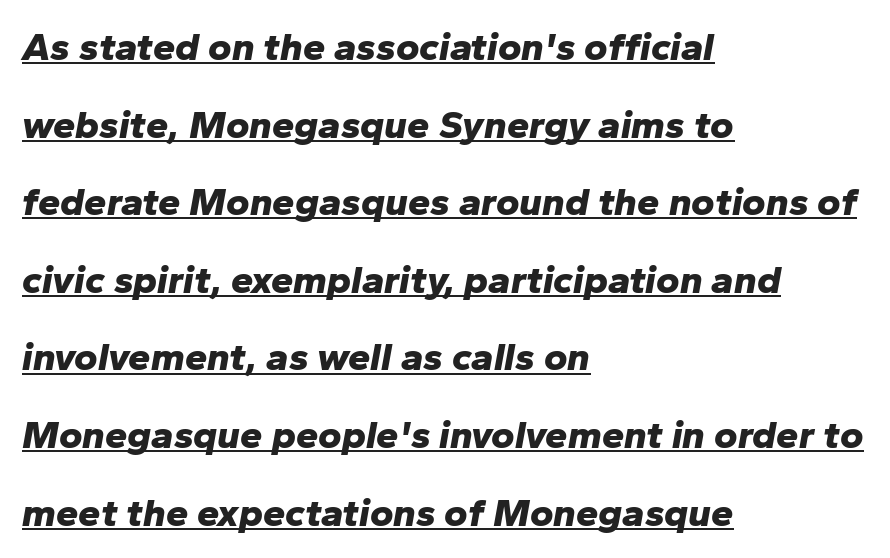
The image shows 40 px bold type, italic (leaning right); set left-aligned, loose line spacing (1.94x), normal letter spacing, underlined; low stroke contrast and a medium x-height.
